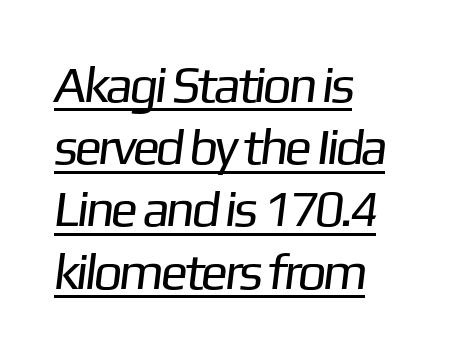
The typesetting does not lean heavy: it is not bold. You could not count columns in this text — the font is proportionally spaced. The lines are quadded left. Font category for this specimen: sans-serif. The typesetter has applied underlining to the passage shown.
